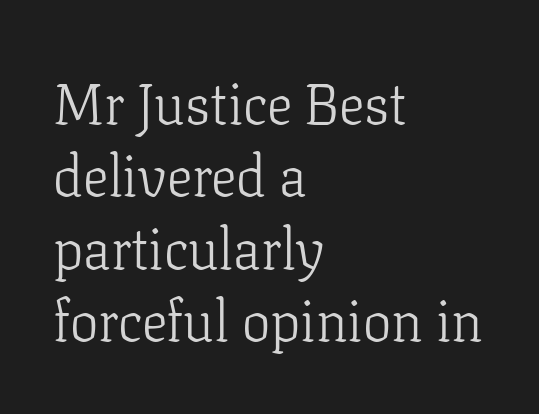
Q: Is the text bold? A: No.
Q: Is the text italic (slanted)? A: No, it is upright.
Q: Is the typeface a serif or a sans-serif typeface? A: Serif.
Q: Is the text underlined? A: No.
Q: How is the paragraph aligned? A: Left-aligned.
Q: Is the spacing between letters normal or unusually wide? A: Normal.
Q: Is the spacing between lines tight, normal or loose? A: Normal.
Q: Width (condensed, normal, or wide)? A: Normal.
Q: Stroke contrast? A: Low.
Q: x-height? A: Medium.
Q: Monospaced? A: No.
